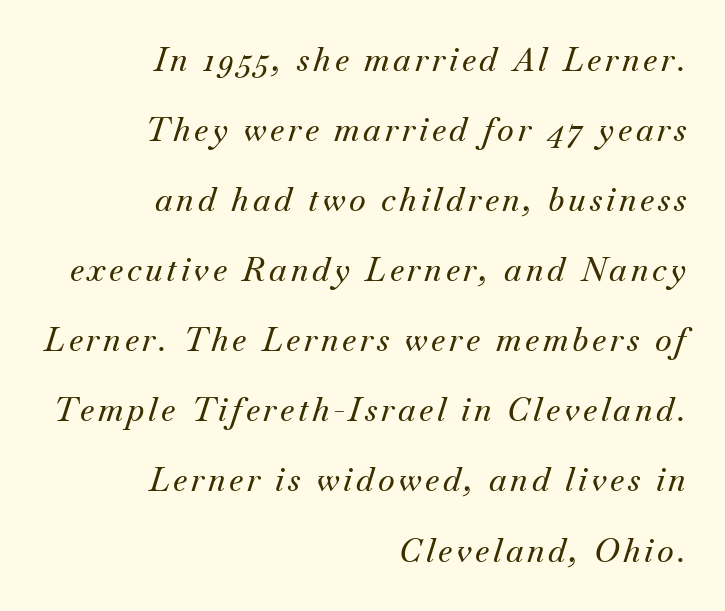
Q: Is the text italic (slanted)? A: Yes, it leans right by about 18 degrees.
Q: Is the typeface a serif or a sans-serif typeface? A: Serif.
Q: Is the text underlined? A: No.
Q: How is the paragraph aligned? A: Right-aligned.
Q: Is the spacing between lines tight, normal or loose? A: Loose.
Q: Width (condensed, normal, or wide)? A: Normal.
Q: Stroke contrast? A: Medium.
Q: x-height? A: Small.
Q: Monospaced? A: No.
